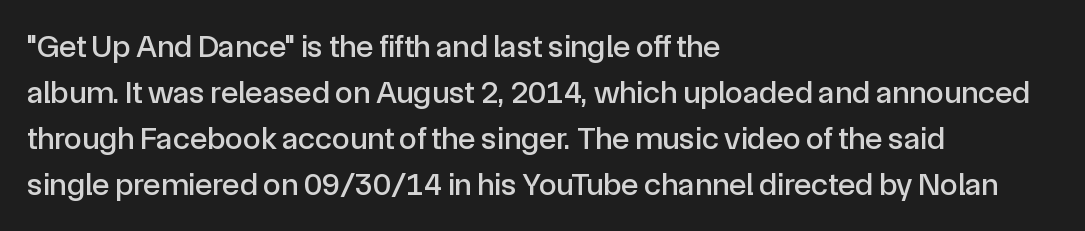
Q: Is the text italic (slanted)? A: No, it is upright.
Q: Is the typeface a serif or a sans-serif typeface? A: Sans-serif.
Q: Is the text underlined? A: No.
Q: How is the paragraph aligned? A: Left-aligned.
Q: Is the spacing between letters normal or unusually wide? A: Normal.
Q: Is the spacing between lines tight, normal or loose? A: Normal.
Q: Width (condensed, normal, or wide)? A: Normal.
Q: x-height? A: Medium.
Q: Monospaced? A: No.
